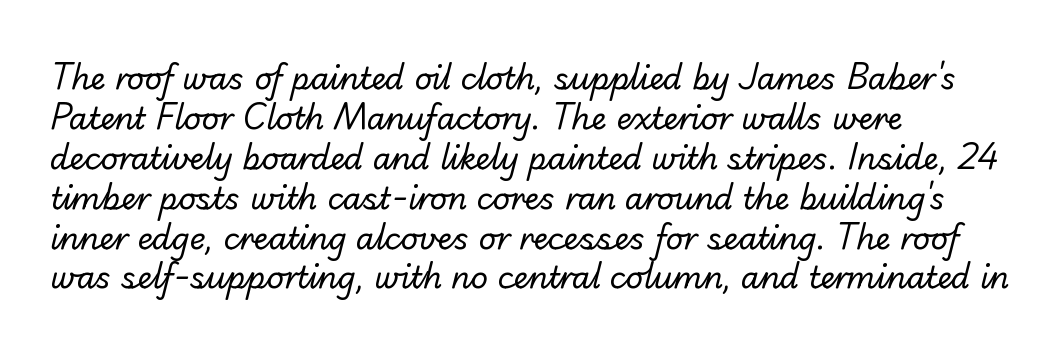
{"serif": "no", "bold": "no", "weight": "regular", "width": "normal", "stroke_contrast": "low", "x_height": "small", "monospaced": "no", "underline": "no", "align": "left", "line_spacing": "normal", "line_spacing_ratio": 1.33, "letter_spacing": "normal", "letter_spacing_em": 0.0, "glyph_px": 30}
